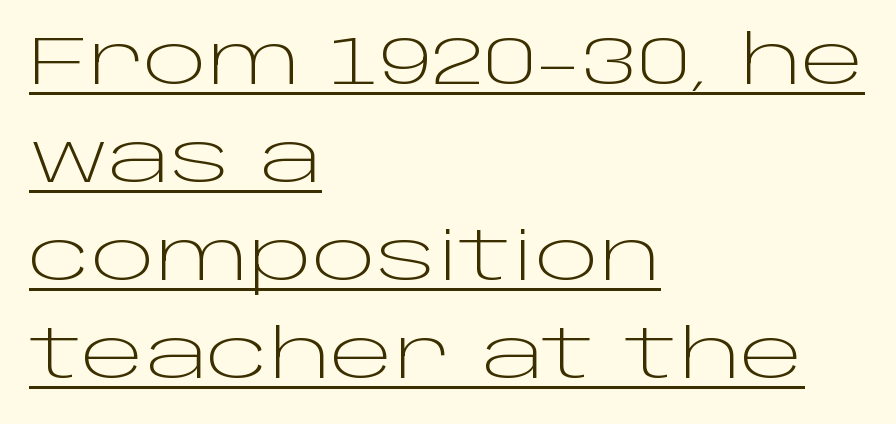
Vertical stems look standard width or narrower in stroke. The specimen includes a rule beneath the text block's lines. Evenly set lines give the paragraph a standard silhouette. Teacher's note: observe the even left margin — that is flush-left alignment.
